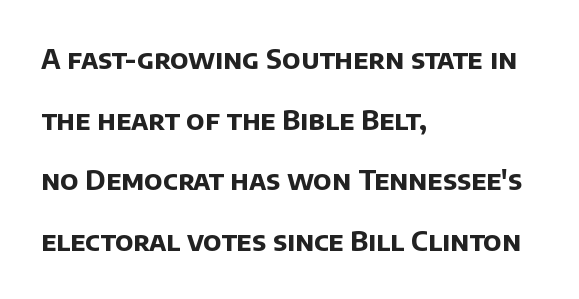
Q: Is the text bold? A: Yes.
Q: Is the text underlined? A: No.
Q: How is the paragraph aligned? A: Left-aligned.
Q: Is the spacing between letters normal or unusually wide? A: Normal.
Q: Is the spacing between lines tight, normal or loose? A: Loose.
